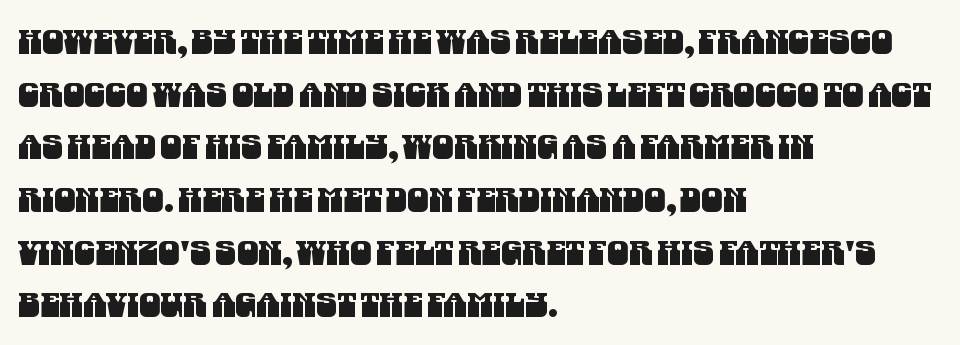
The image shows 34 px condensed sans-serif type; set left-aligned, normal line spacing (1.55x), normal letter spacing, not underlined; medium stroke contrast and a large x-height.
